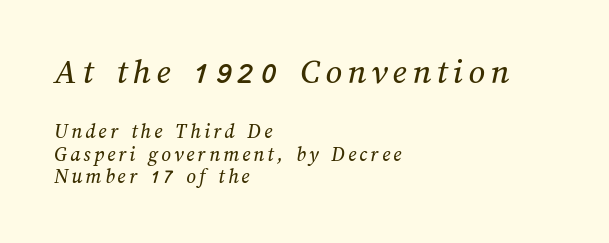
The image shows 36 px text type; set left-aligned, tight line spacing (1.07x), not underlined; the first (top) block is 1.71x larger; medium stroke contrast and a medium x-height.
